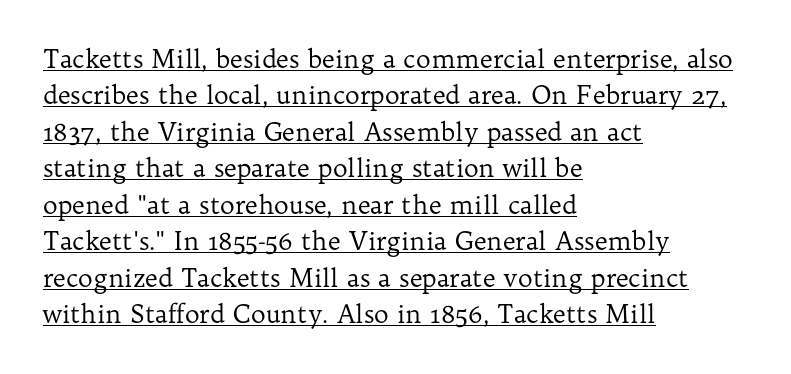
The image shows 25 px text type, upright; set left-aligned, normal line spacing (1.46x), normal letter spacing, underlined.
